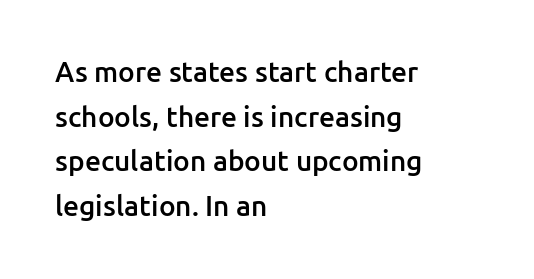
The image shows 28 px semibold sans-serif type, upright; set left-aligned, normal line spacing (1.59x), normal letter spacing, not underlined; low stroke contrast and a medium x-height.
